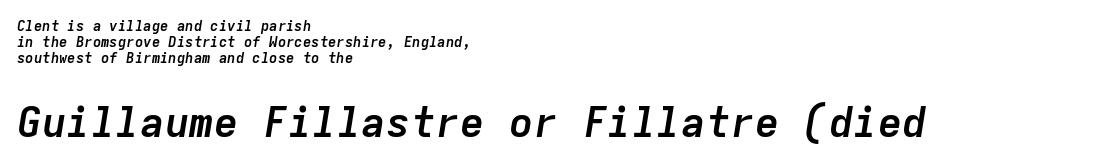
The image shows 41 px semibold type, italic (leaning right), monospaced; set left-aligned, tight line spacing (1.13x), normal letter spacing, not underlined; the second (bottom) block is 2.93x larger; low stroke contrast and a medium x-height.
